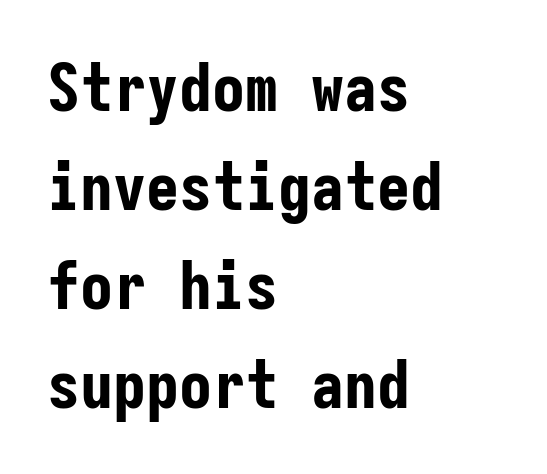
Q: Is the text bold? A: Yes.
Q: Is the text italic (slanted)? A: No, it is upright.
Q: Is the typeface a serif or a sans-serif typeface? A: Sans-serif.
Q: Is the text underlined? A: No.
Q: How is the paragraph aligned? A: Left-aligned.
Q: Is the spacing between letters normal or unusually wide? A: Normal.
Q: Is the spacing between lines tight, normal or loose? A: Normal.
Q: Width (condensed, normal, or wide)? A: Condensed.
Q: Stroke contrast? A: Low.
Q: x-height? A: Medium.
Q: Monospaced? A: Yes.
